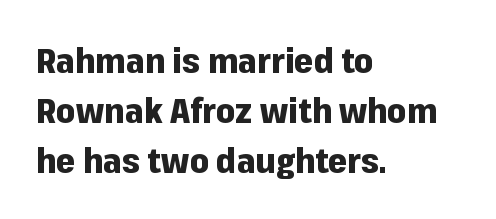
The letters sit at their default tracking, neither squeezed nor spread. Leading: standard. The type family on display is of the sans-serif kind. In terms of posture, this sample is upright.
